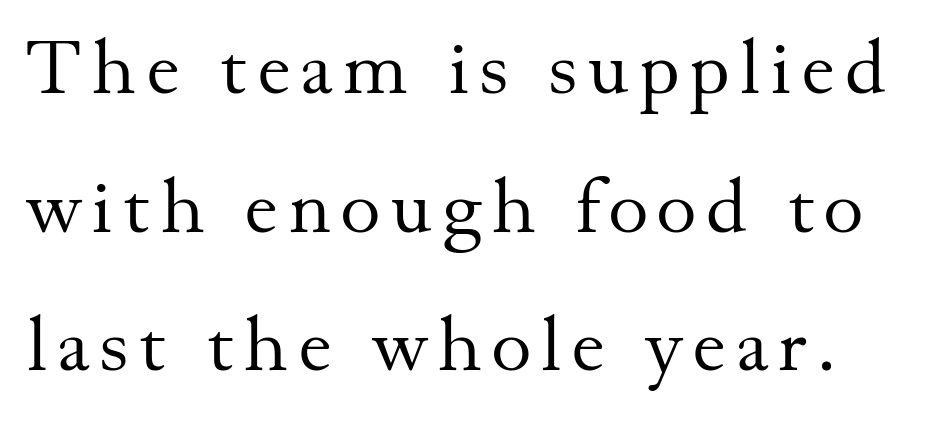
The passage shown is typed in a proportional face where columns would drift. Stroke mass is kept to a normal reading level or below. Nobody drew a line under any word here. Every stem runs plumb, perpendicular to the baseline. These lines are composed in type with serifs.
